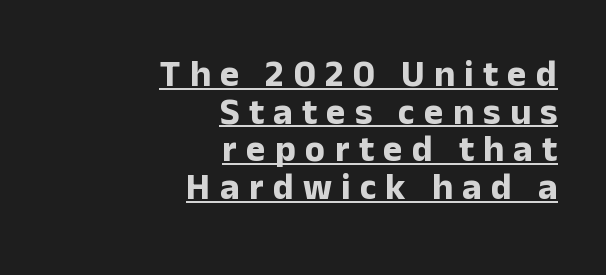
Q: Is the text bold? A: Yes.
Q: Is the text italic (slanted)? A: No, it is upright.
Q: Is the typeface a serif or a sans-serif typeface? A: Sans-serif.
Q: Is the text underlined? A: Yes.
Q: How is the paragraph aligned? A: Right-aligned.
Q: Is the spacing between letters normal or unusually wide? A: Unusually wide.
Q: Is the spacing between lines tight, normal or loose? A: Tight.
Q: Width (condensed, normal, or wide)? A: Normal.
Q: Stroke contrast? A: Low.
Q: x-height? A: Medium.
Q: Monospaced? A: No.
